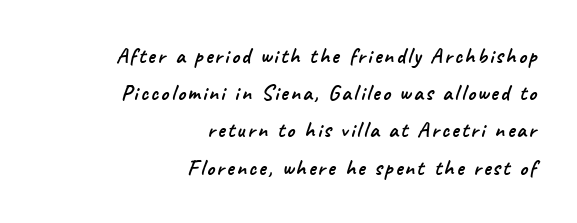
Q: Is the text underlined? A: No.
Q: How is the paragraph aligned? A: Right-aligned.
Q: Is the spacing between lines tight, normal or loose? A: Normal.
